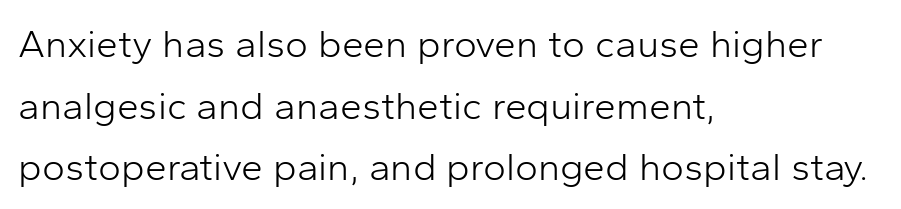
The letters advance in unequal steps, a hallmark of proportional type. The rag falls on the right side of this text block. If you drew a line through each stem, it would be perfectly vertical. Summary of weight: not heavy and not bold. Underline: absent. A typesetter would label this face a sans.
